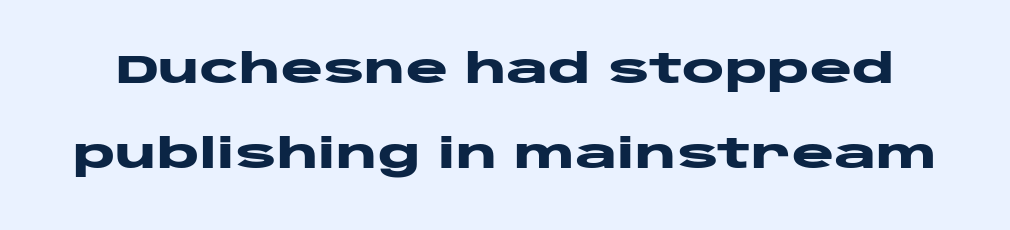
{"serif": "no", "italic": "no", "bold": "yes", "weight": "heavy", "width": "wide", "stroke_contrast": "low", "x_height": "large", "monospaced": "no", "underline": "no", "line_spacing": "loose", "line_spacing_ratio": 2.13, "letter_spacing": "normal", "letter_spacing_em": 0.0, "glyph_px": 40}
